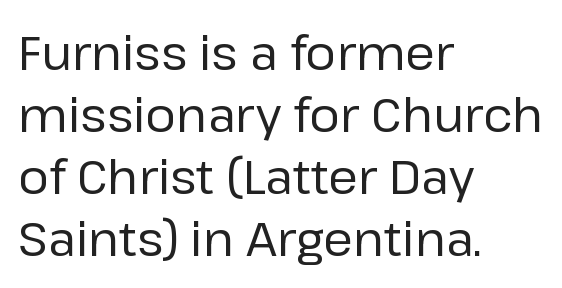
{"serif": "no", "italic": "no", "bold": "no", "weight": "regular", "width": "normal", "stroke_contrast": "low", "x_height": "medium", "monospaced": "no", "underline": "no", "align": "left", "line_spacing": "normal", "line_spacing_ratio": 1.29, "letter_spacing": "normal", "letter_spacing_em": 0.0, "glyph_px": 48}
